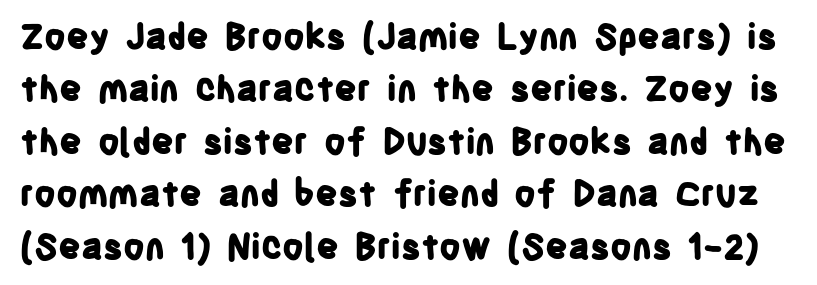
The image shows 35 px bold, condensed sans-serif type, upright; set normal line spacing (1.5x), normal letter spacing, not underlined; low stroke contrast and a large x-height.
